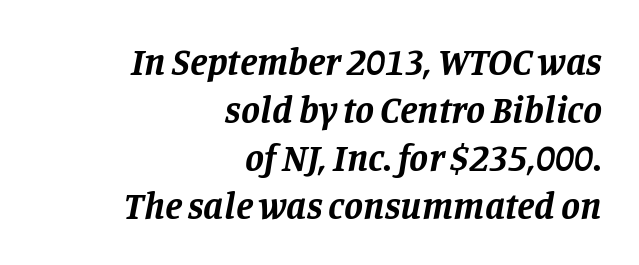
The passage shown has conventional tracking throughout. Strong, thick strokes mark this as bold type. Slant detected: the letters are inclined. Typographically, this falls in the serif category. Words float on clear page, feet unadorned. The designer left line spacing at the default.
